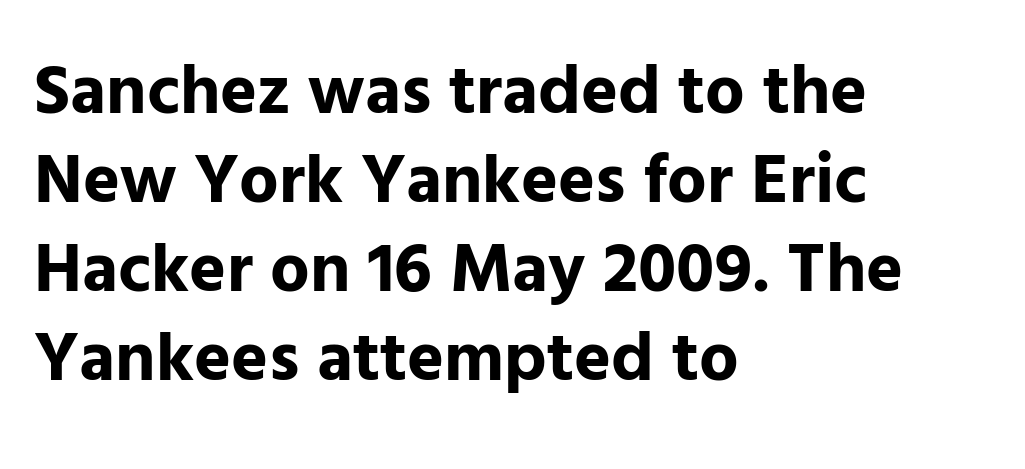
{"serif": "no", "italic": "no", "bold": "yes", "weight": "bold", "width": "normal", "stroke_contrast": "low", "x_height": "medium", "monospaced": "no", "underline": "no", "align": "left", "line_spacing": "normal", "line_spacing_ratio": 1.27, "letter_spacing": "normal", "letter_spacing_em": 0.0, "glyph_px": 70}
